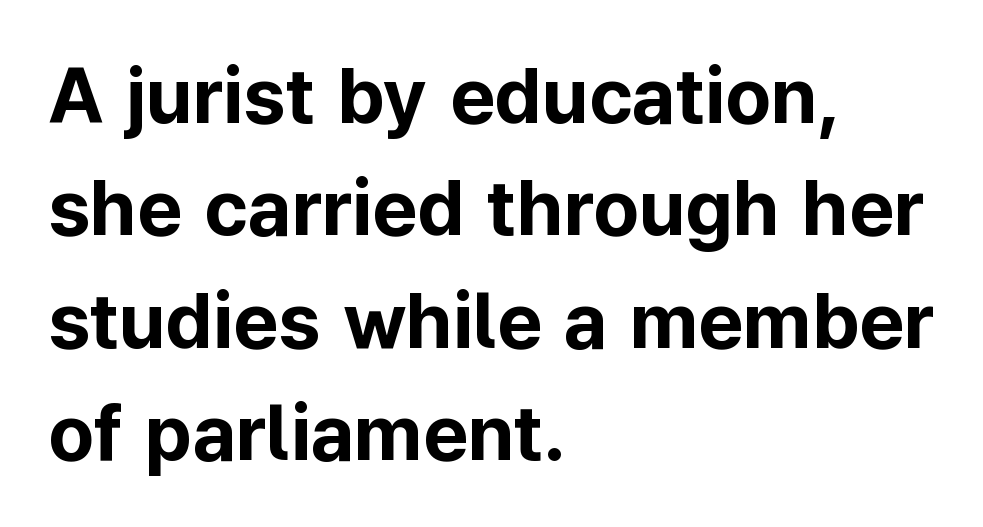
Serifs: no, the terminals of the letterforms are clean. Quick note: interline space is typical. Character widths vary here, with narrow letters taking less room than wide ones. This sample is left-justified, so line endings fall wherever the words run out. How heavy is the stroke? Heavy — this is a bold.
